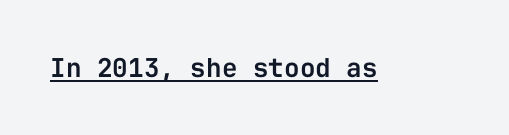
The image shows 26 px text type, upright; set normal letter spacing, underlined.
